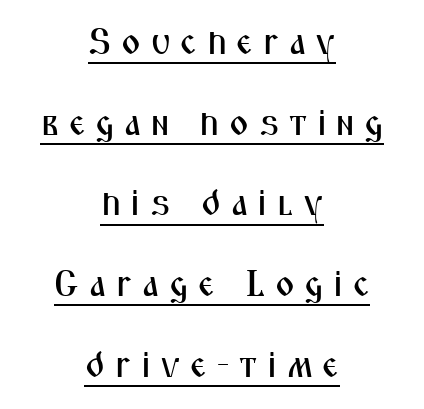
{"serif": "no", "italic": "no", "width": "condensed", "stroke_contrast": "medium", "x_height": "medium", "monospaced": "no", "underline": "yes", "align": "center", "line_spacing": "loose", "line_spacing_ratio": 2.18, "letter_spacing": "wide", "letter_spacing_em": 0.26, "glyph_px": 37}
